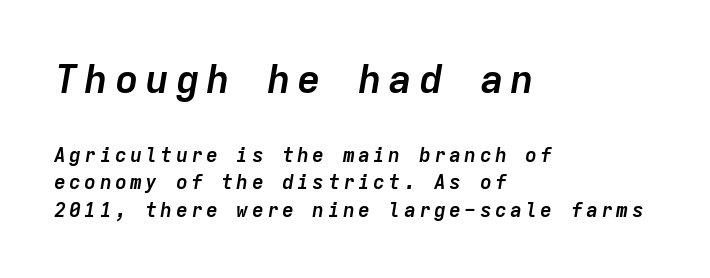
The image shows 40 px semibold type, italic (leaning right), monospaced; set left-aligned, normal line spacing (1.39x), not underlined; the first (top) block is 2.0x larger; low stroke contrast and a medium x-height.
